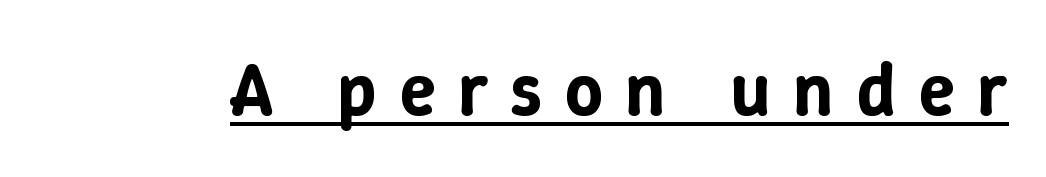
Q: Is the text italic (slanted)? A: No, it is upright.
Q: Is the text underlined? A: Yes.
Q: Is the spacing between letters normal or unusually wide? A: Unusually wide.
Q: Width (condensed, normal, or wide)? A: Normal.
Q: Stroke contrast? A: Low.
Q: x-height? A: Medium.
Q: Monospaced? A: No.
